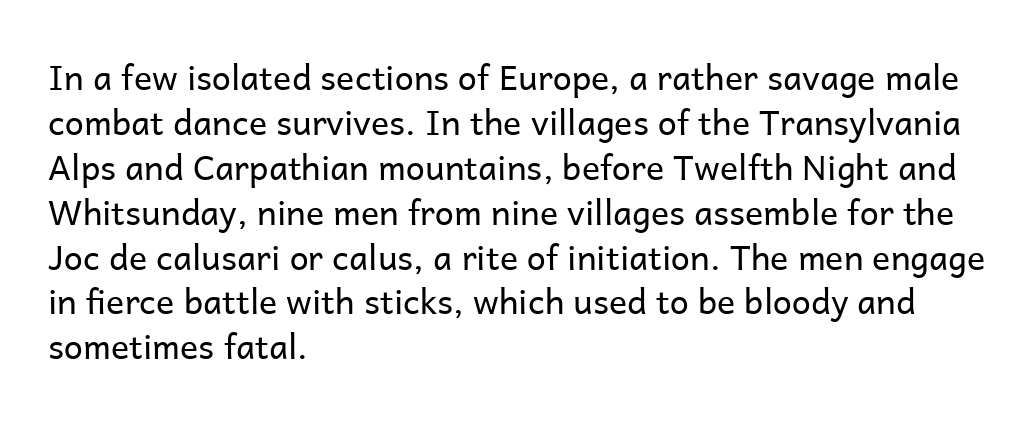
{"serif": "no", "italic": "no", "bold": "no", "weight": "regular", "width": "normal", "stroke_contrast": "low", "x_height": "medium", "monospaced": "no", "underline": "no", "align": "left", "line_spacing": "normal", "line_spacing_ratio": 1.32, "letter_spacing": "normal", "letter_spacing_em": 0.0, "glyph_px": 34}
